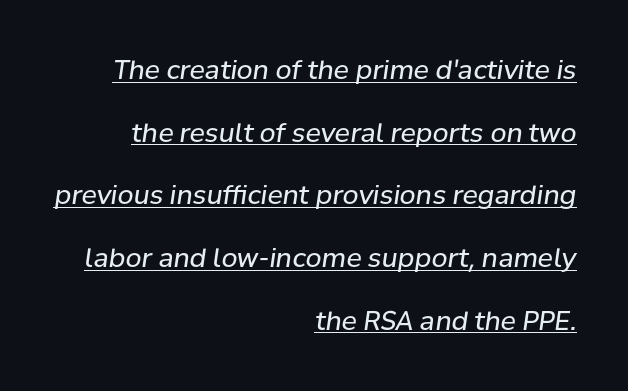
The image shows 26 px text type, italic (leaning right); set right-aligned, loose line spacing (2.41x), normal letter spacing, underlined.
